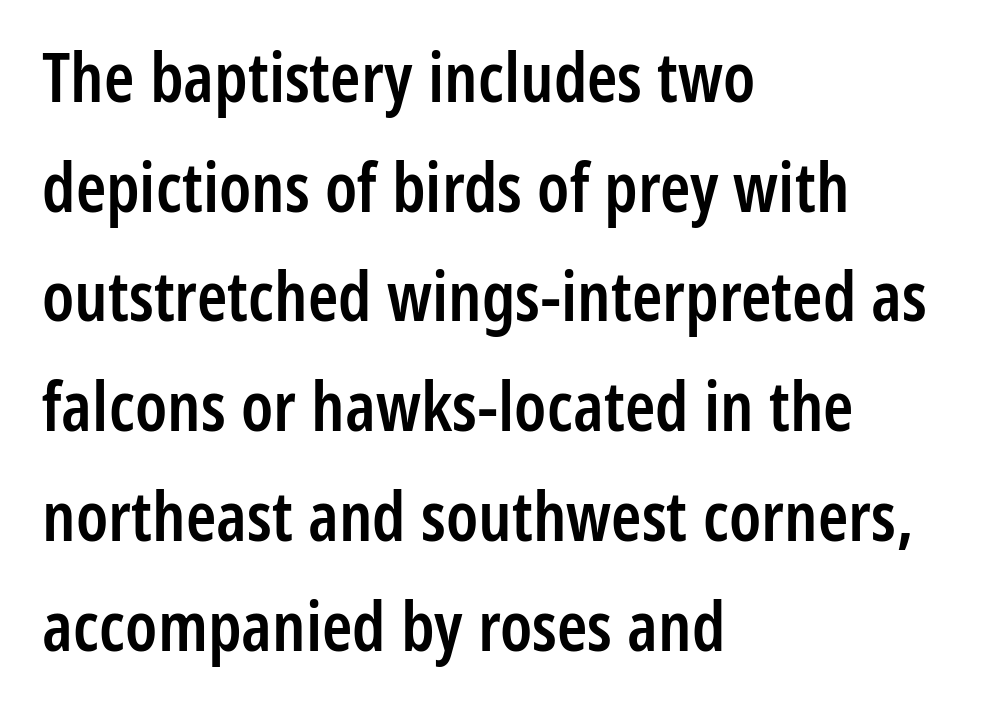
{"serif": "no", "italic": "no", "bold": "semi", "weight": "semibold", "width": "condensed", "stroke_contrast": "low", "x_height": "medium", "monospaced": "no", "underline": "no", "align": "left", "line_spacing": "normal", "line_spacing_ratio": 1.59, "letter_spacing": "normal", "letter_spacing_em": 0.0, "glyph_px": 69}
